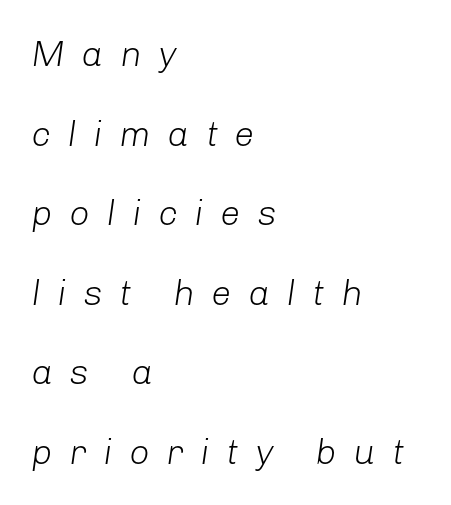
Q: Is the text bold? A: No.
Q: Is the text italic (slanted)? A: Yes, it leans right by about 8 degrees.
Q: Is the text underlined? A: No.
Q: How is the paragraph aligned? A: Left-aligned.
Q: Is the spacing between letters normal or unusually wide? A: Unusually wide.
Q: Is the spacing between lines tight, normal or loose? A: Loose.
Q: Width (condensed, normal, or wide)? A: Normal.
Q: Stroke contrast? A: Low.
Q: x-height? A: Medium.
Q: Monospaced? A: No.
